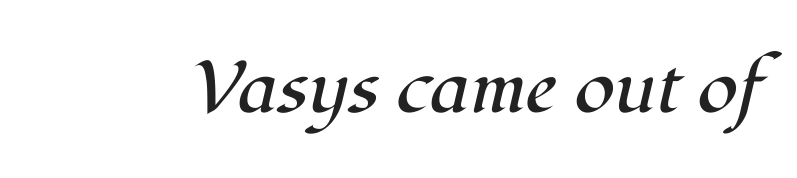
Q: Is the text bold? A: No.
Q: Is the text italic (slanted)? A: Yes, it leans right by about 12 degrees.
Q: Is the typeface a serif or a sans-serif typeface? A: Serif.
Q: Is the text underlined? A: No.
Q: Is the spacing between letters normal or unusually wide? A: Normal.
Q: Width (condensed, normal, or wide)? A: Normal.
Q: Stroke contrast? A: High.
Q: x-height? A: Medium.
Q: Monospaced? A: No.
